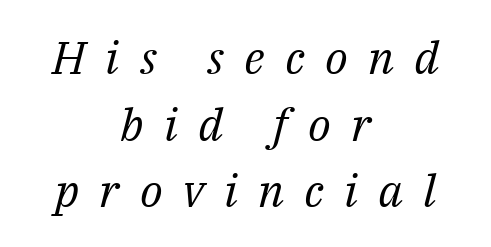
Is the type slanted? Yes — the strokes lean at a clear angle. Each letter keeps its own natural width here, so spacing adapts to shape. What kind of face is this? One with serifs. Leftover space on each line is divided equally before and after the words.
